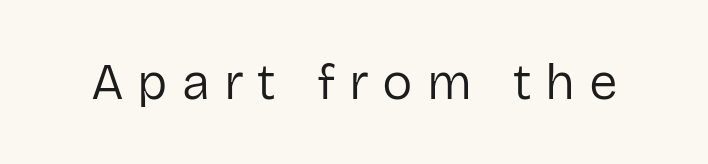
Q: Is the text bold? A: No.
Q: Is the text italic (slanted)? A: No, it is upright.
Q: Is the typeface a serif or a sans-serif typeface? A: Sans-serif.
Q: Is the text underlined? A: No.
Q: Is the spacing between letters normal or unusually wide? A: Unusually wide.
Q: Width (condensed, normal, or wide)? A: Normal.
Q: Stroke contrast? A: Low.
Q: x-height? A: Medium.
Q: Monospaced? A: No.
